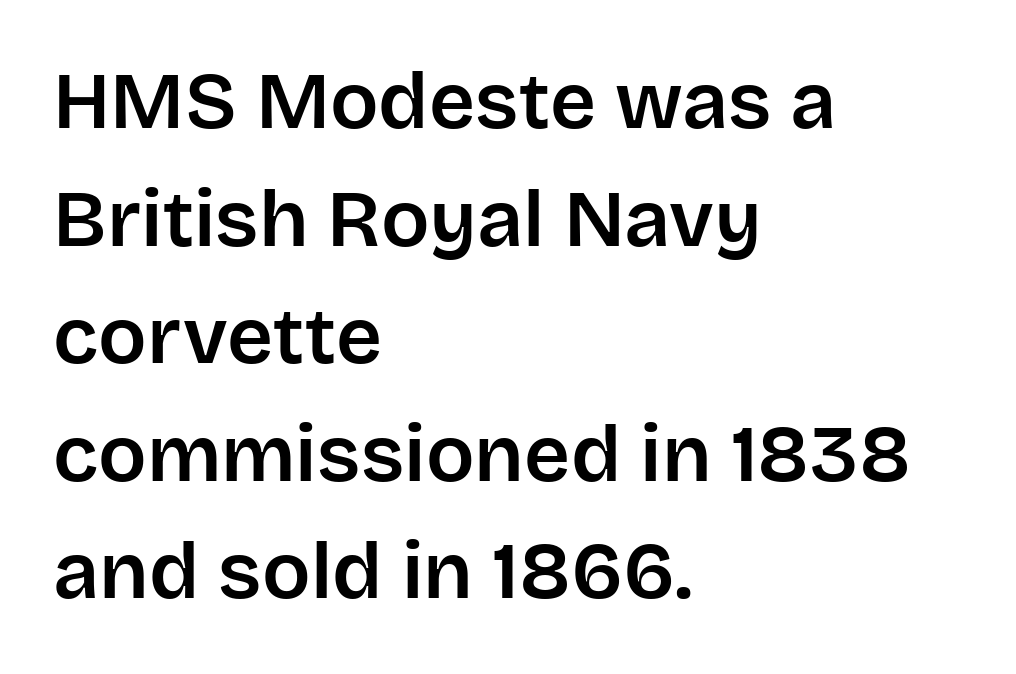
Q: Is the text italic (slanted)? A: No, it is upright.
Q: Is the typeface a serif or a sans-serif typeface? A: Sans-serif.
Q: Is the text underlined? A: No.
Q: How is the paragraph aligned? A: Left-aligned.
Q: Is the spacing between letters normal or unusually wide? A: Normal.
Q: Is the spacing between lines tight, normal or loose? A: Normal.
Q: Width (condensed, normal, or wide)? A: Normal.
Q: Stroke contrast? A: Low.
Q: x-height? A: Large.
Q: Monospaced? A: No.
